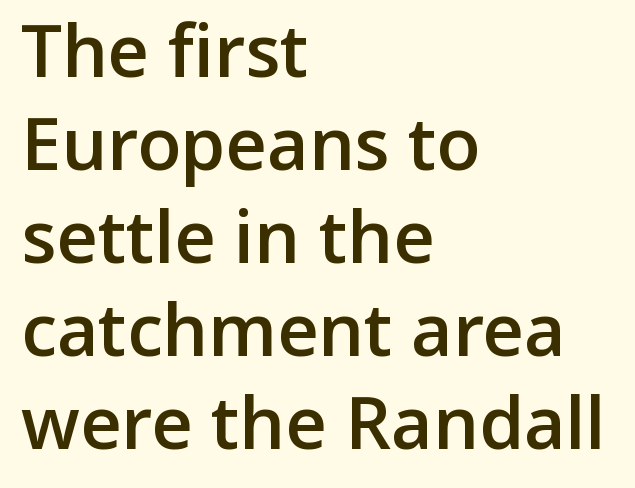
The image shows 72 px semibold sans-serif type, upright; set left-aligned, normal line spacing (1.29x), normal letter spacing, not underlined; low stroke contrast and a medium x-height.
